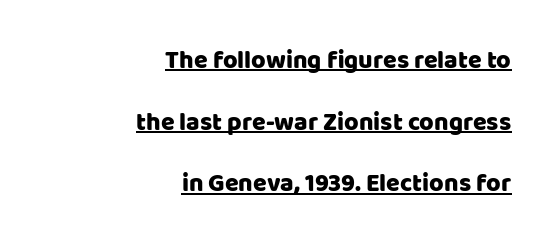
{"italic": "no", "underline": "yes", "align": "right", "line_spacing": "loose", "line_spacing_ratio": 2.47, "letter_spacing": "normal", "letter_spacing_em": 0.0, "glyph_px": 25}
